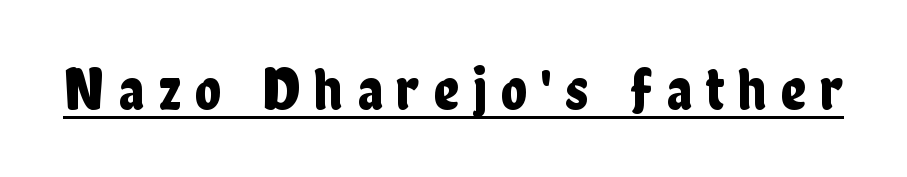
Q: Is the text italic (slanted)? A: No, it is upright.
Q: Is the typeface a serif or a sans-serif typeface? A: Sans-serif.
Q: Is the text underlined? A: Yes.
Q: Is the spacing between letters normal or unusually wide? A: Unusually wide.
Q: Width (condensed, normal, or wide)? A: Condensed.
Q: Stroke contrast? A: Low.
Q: x-height? A: Medium.
Q: Monospaced? A: No.
